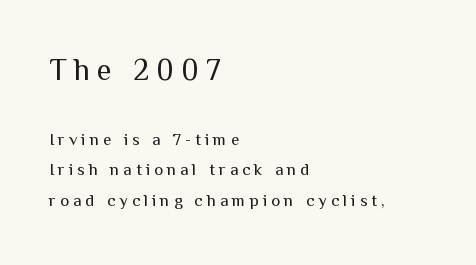
{"serif": "no", "italic": "no", "bold": "no", "weight": "regular", "width": "normal", "stroke_contrast": "medium", "x_height": "medium", "monospaced": "no", "underline": "no", "align": "left", "line_spacing_ratio": 1.79, "letter_spacing": "wide", "letter_spacing_em": 0.24, "larger_block": "first", "size_ratio": 1.76, "glyph_px": 30}
